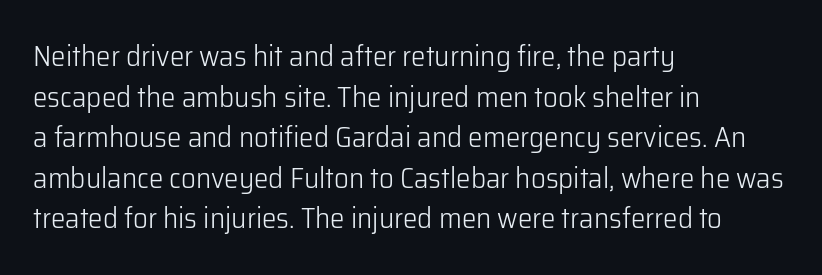
The image shows 29 px light sans-serif type, upright; set left-aligned, normal line spacing (1.4x), normal letter spacing, not underlined; low stroke contrast and a medium x-height.
